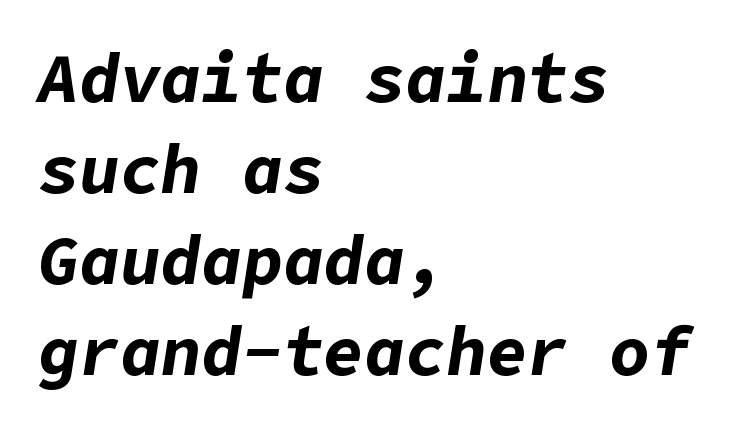
The image shows 68 px bold type, italic (leaning right); set left-aligned, normal line spacing (1.34x), normal letter spacing, not underlined; low stroke contrast and a medium x-height.
